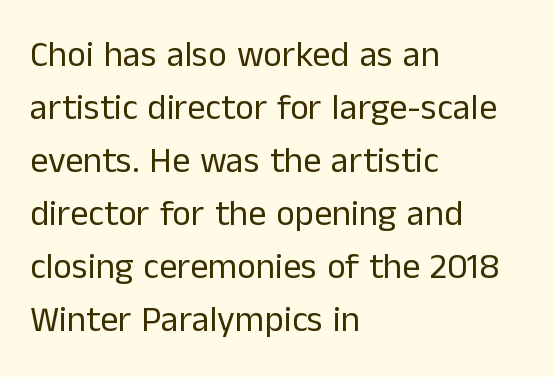
The type sits square on the baseline with zero lean. Casual observation: everything's shoved over to the left. No chunkiness to these letters — they're not bold. This rendering features lettering with no underline. Baseline-to-baseline distance is the conventional proportion of letter height. Default kerning and tracking; the words read as compact shapes.
